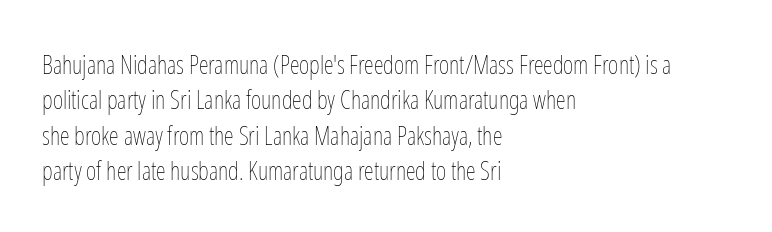
Q: Is the text bold? A: No.
Q: Is the text italic (slanted)? A: No, it is upright.
Q: Is the text underlined? A: No.
Q: How is the paragraph aligned? A: Left-aligned.
Q: Is the spacing between letters normal or unusually wide? A: Normal.
Q: Is the spacing between lines tight, normal or loose? A: Normal.
